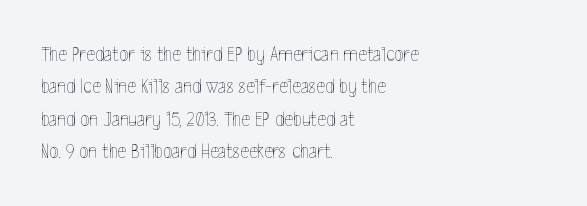
Words float on clear page, feet unadorned. Letters have the restrained weight of plain body copy at most. Horizontal alignment here is leftward, the default for most running prose. Whoever set this chose a conventional vertical rhythm. This sample uses an upright cut, with every glyph sitting square on the baseline.
